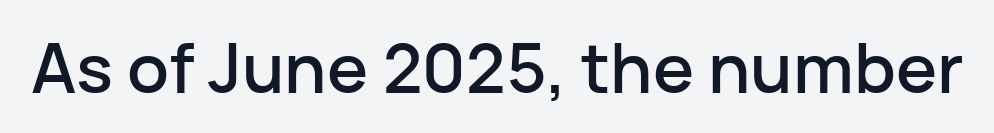
The image shows 69 px sans-serif type, upright; set normal letter spacing, not underlined; low stroke contrast and a medium x-height.
